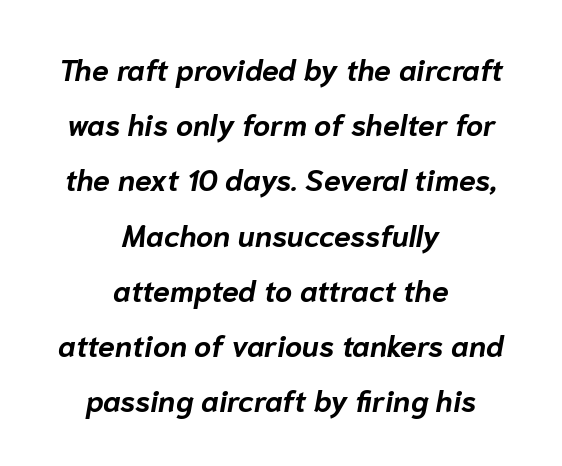
{"italic": "yes", "lean": "right", "slant_degrees": 10, "bold": "yes", "weight": "bold", "width": "normal", "stroke_contrast": "low", "x_height": "medium", "monospaced": "no", "underline": "no", "align": "center", "line_spacing_ratio": 1.84, "letter_spacing": "normal", "letter_spacing_em": 0.0, "glyph_px": 30}
